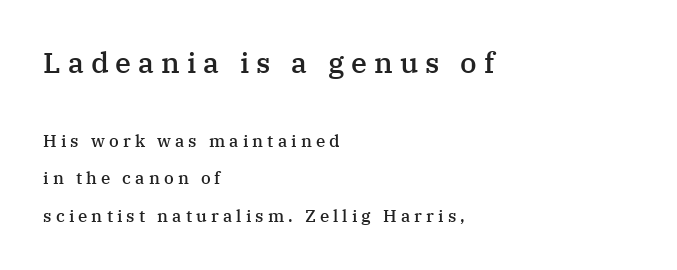
The paragraph has a hard left edge and a soft right edge. The text was rendered using a seriffed face with decorative stroke endings. The typography opts for an upright posture over an oblique one. The glyphs have the mass of a demibold cut, below bold.
